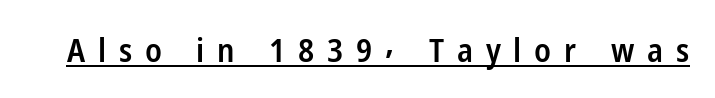
{"serif": "no", "italic": "no", "bold": "semi", "weight": "semibold", "width": "condensed", "stroke_contrast": "low", "x_height": "medium", "monospaced": "no", "underline": "yes", "letter_spacing": "wide", "letter_spacing_em": 0.39, "glyph_px": 33}
